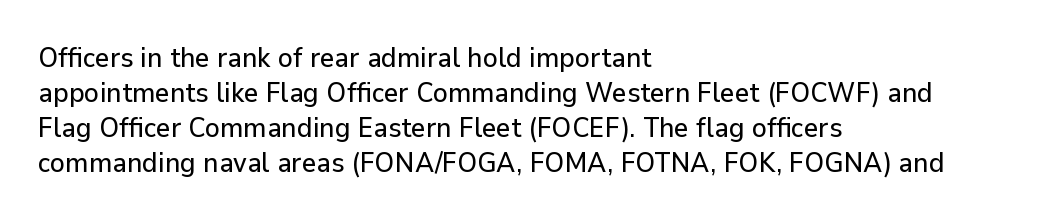
Note the varied advance widths — an 'i' is clearly narrower than an 'm'. Spacing between characters is what you'd get straight out of the box. Is this a sans? Yes — the strokes have no serifs. The line-height multiplier appears to be the usual default. You can tell it's not italic because the verticals are truly vertical.
